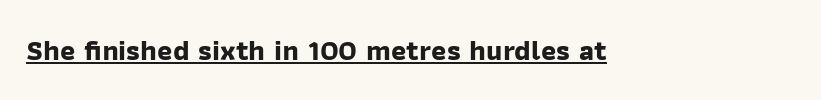
The image shows 29 px bold sans-serif type; set normal letter spacing, underlined; low stroke contrast and a medium x-height.
